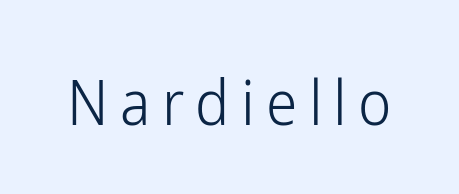
The image shows 63 px light, condensed sans-serif type, upright; set not underlined; low stroke contrast and a medium x-height.
